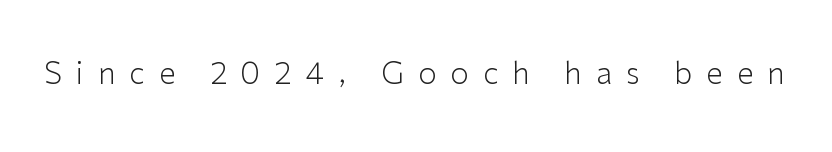
{"serif": "no", "italic": "no", "bold": "no", "weight": "light", "width": "normal", "stroke_contrast": "low", "x_height": "medium", "monospaced": "no", "underline": "no", "letter_spacing": "wide", "letter_spacing_em": 0.47, "glyph_px": 30}
